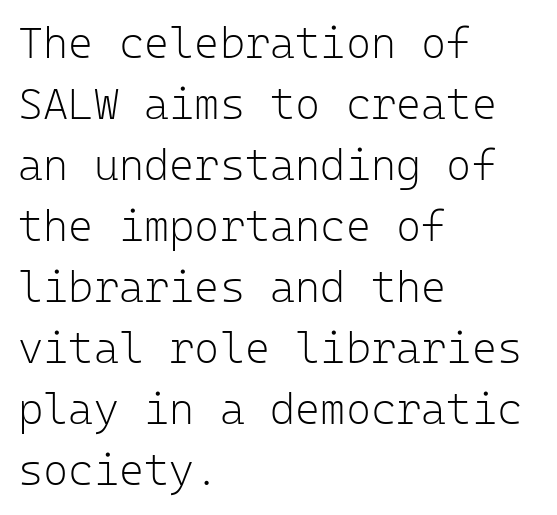
The image shows 43 px light sans-serif type, upright, monospaced; set left-aligned, normal line spacing (1.42x), normal letter spacing, not underlined; low stroke contrast and a medium x-height.
